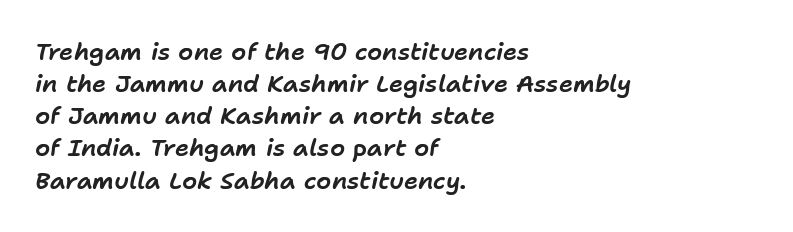
The image shows 24 px text type, italic (leaning right); set left-aligned, normal line spacing (1.34x), normal letter spacing, not underlined.
